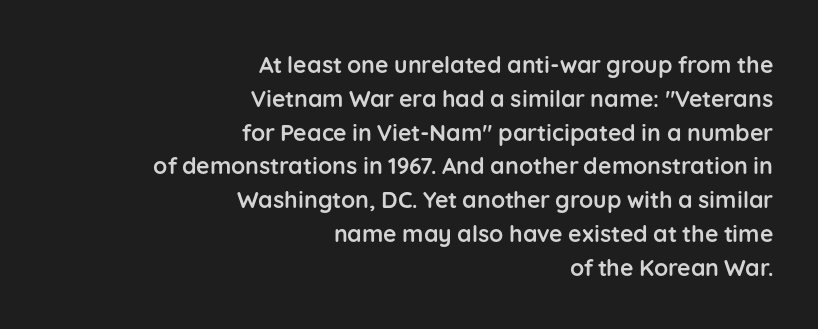
Q: Is the text bold? A: Yes.
Q: Is the text italic (slanted)? A: No, it is upright.
Q: Is the text underlined? A: No.
Q: How is the paragraph aligned? A: Right-aligned.
Q: Is the spacing between letters normal or unusually wide? A: Normal.
Q: Is the spacing between lines tight, normal or loose? A: Normal.
